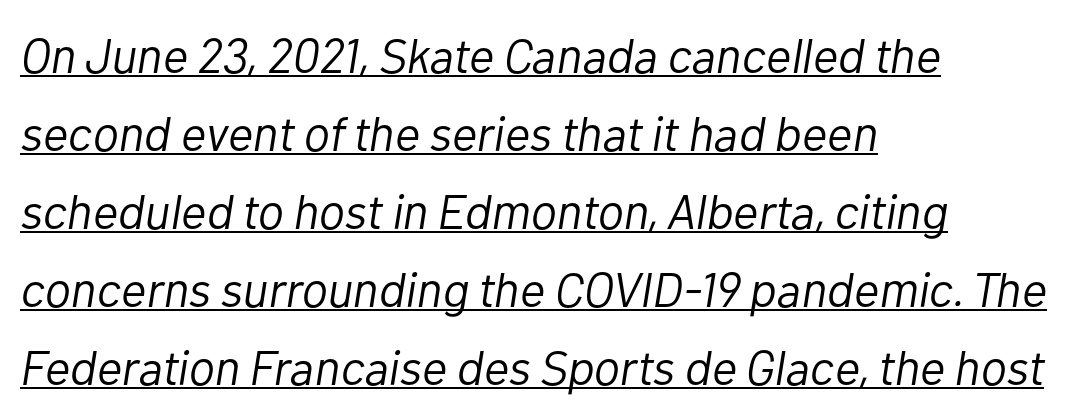
The image shows 49 px light type, italic (leaning right); set left-aligned, normal line spacing (1.59x), normal letter spacing, underlined; low stroke contrast and a medium x-height.
